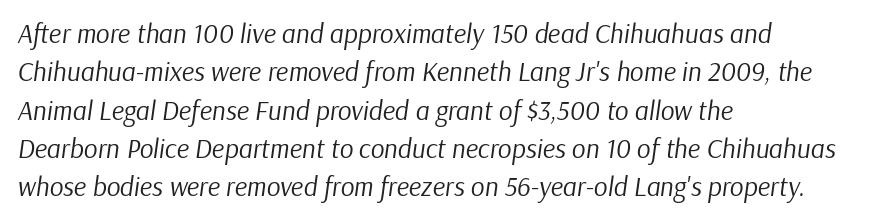
The image shows 27 px text type, italic (leaning right); set left-aligned, normal line spacing (1.42x), normal letter spacing, not underlined.
